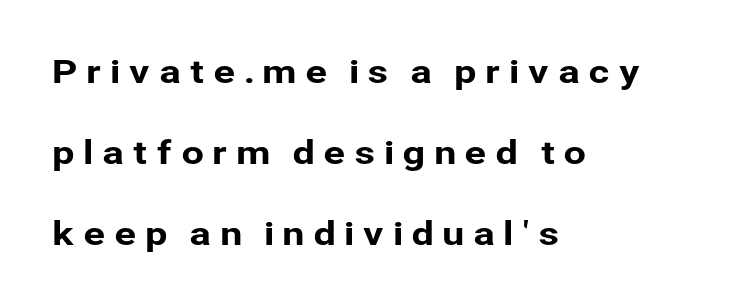
{"serif": "no", "italic": "no", "width": "normal", "stroke_contrast": "low", "x_height": "medium", "monospaced": "no", "underline": "no", "align": "left", "line_spacing": "loose", "line_spacing_ratio": 2.46, "letter_spacing": "wide", "letter_spacing_em": 0.24, "glyph_px": 33}
